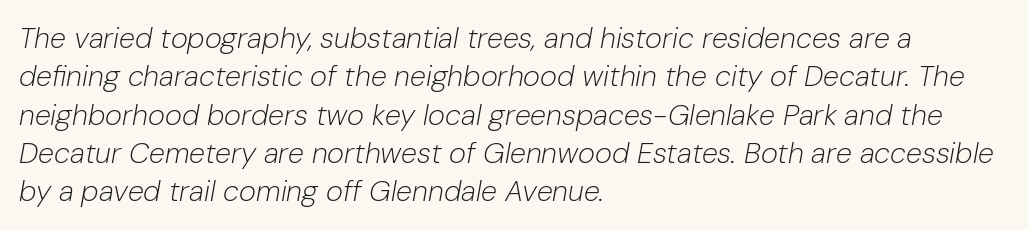
{"italic": "yes", "lean": "right", "slant_degrees": 10, "bold": "no", "weight": "light", "width": "normal", "stroke_contrast": "low", "x_height": "medium", "monospaced": "no", "underline": "no", "align": "left", "line_spacing": "normal", "line_spacing_ratio": 1.32, "letter_spacing": "normal", "letter_spacing_em": 0.0, "glyph_px": 29}
